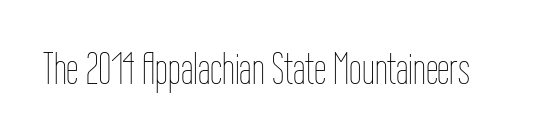
Q: Is the text bold? A: No.
Q: Is the text italic (slanted)? A: No, it is upright.
Q: Is the text underlined? A: No.
Q: Is the spacing between letters normal or unusually wide? A: Normal.
Q: Width (condensed, normal, or wide)? A: Condensed.
Q: Stroke contrast? A: Low.
Q: x-height? A: Medium.
Q: Monospaced? A: No.
